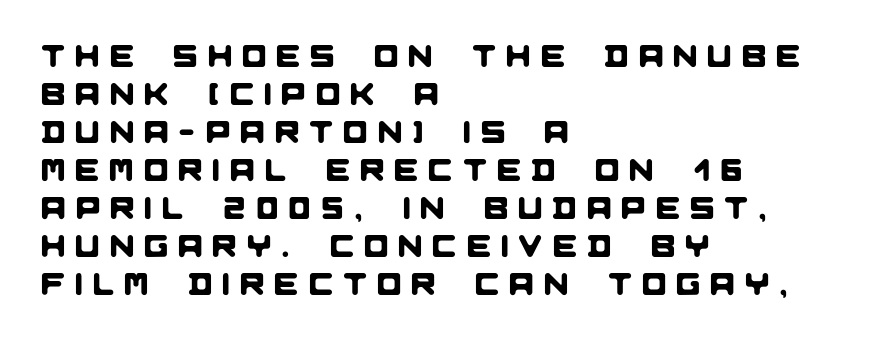
Q: Is the typeface a serif or a sans-serif typeface? A: Sans-serif.
Q: Is the text underlined? A: No.
Q: How is the paragraph aligned? A: Left-aligned.
Q: Is the spacing between letters normal or unusually wide? A: Unusually wide.
Q: Width (condensed, normal, or wide)? A: Normal.
Q: Stroke contrast? A: Low.
Q: x-height? A: Large.
Q: Monospaced? A: No.
